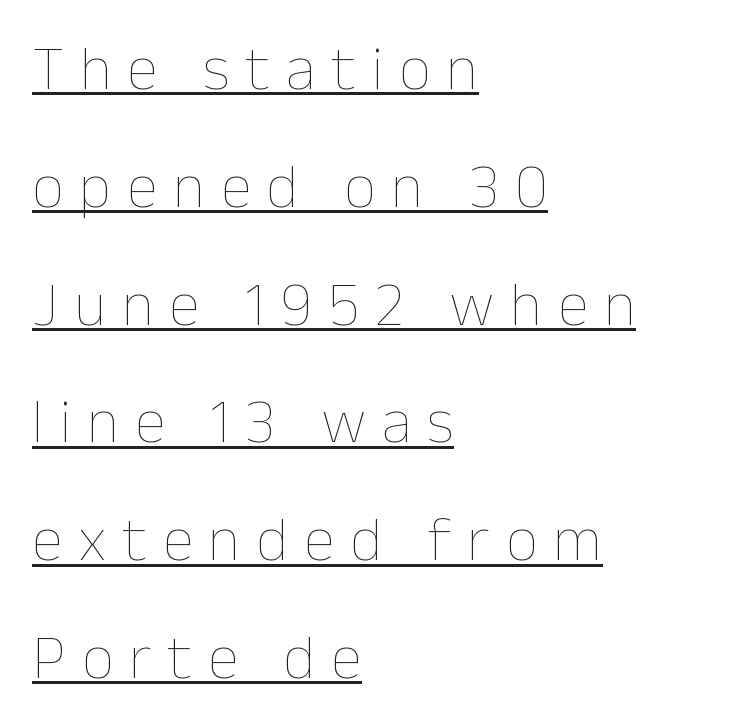
Characters follow at a spacing far wider than the type designer built in. Think standard paragraph weight, or any step lighter than that. The typesetter has applied underlining to the passage shown. A roman cut, with each character standing at attention.
